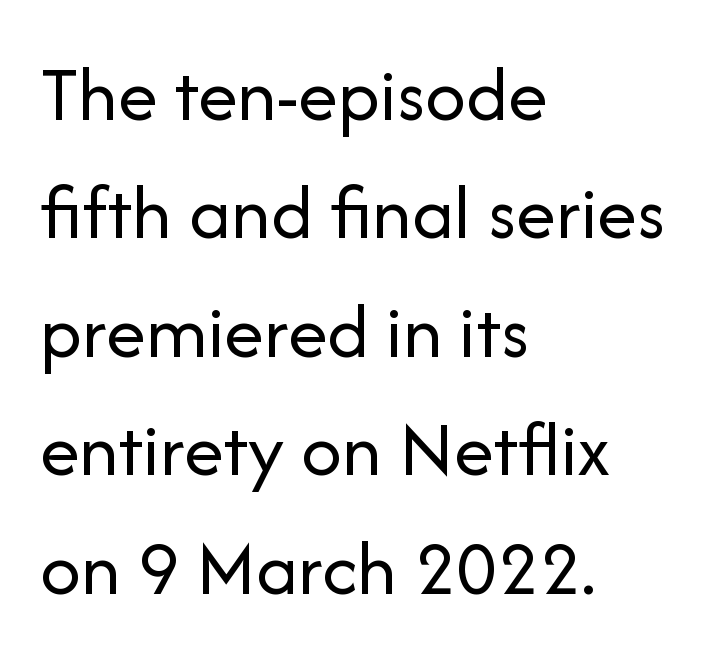
Q: Is the text bold? A: No.
Q: Is the text italic (slanted)? A: No, it is upright.
Q: Is the typeface a serif or a sans-serif typeface? A: Sans-serif.
Q: Is the text underlined? A: No.
Q: How is the paragraph aligned? A: Left-aligned.
Q: Is the spacing between letters normal or unusually wide? A: Normal.
Q: Is the spacing between lines tight, normal or loose? A: Normal.
Q: Width (condensed, normal, or wide)? A: Normal.
Q: Stroke contrast? A: Low.
Q: x-height? A: Medium.
Q: Monospaced? A: No.
